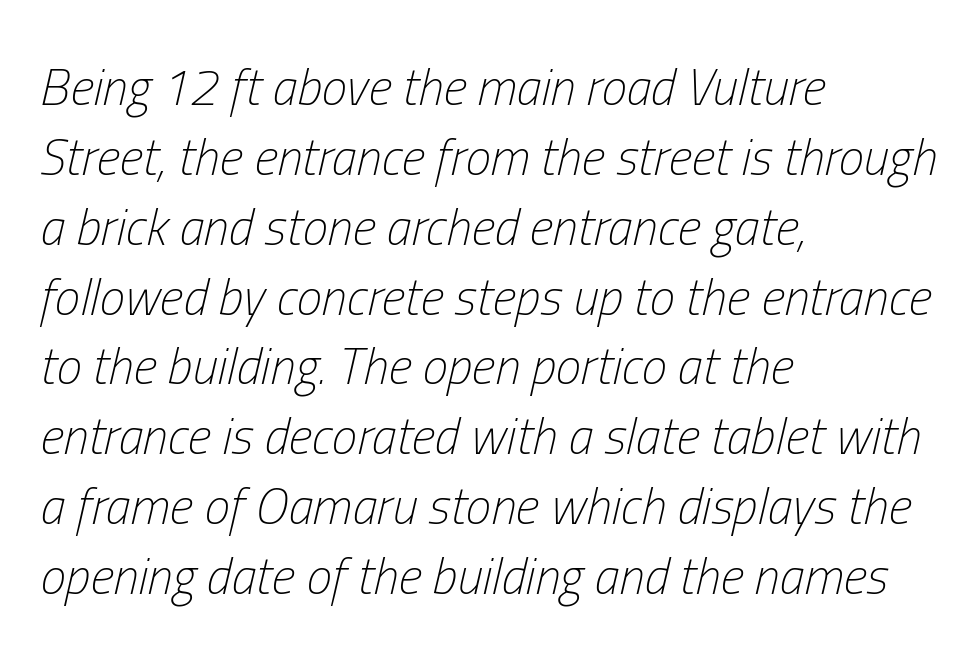
{"italic": "yes", "lean": "right", "slant_degrees": 13, "bold": "no", "weight": "light", "width": "condensed", "stroke_contrast": "low", "x_height": "medium", "monospaced": "no", "underline": "no", "align": "left", "line_spacing": "normal", "line_spacing_ratio": 1.37, "letter_spacing": "normal", "letter_spacing_em": 0.0, "glyph_px": 51}
